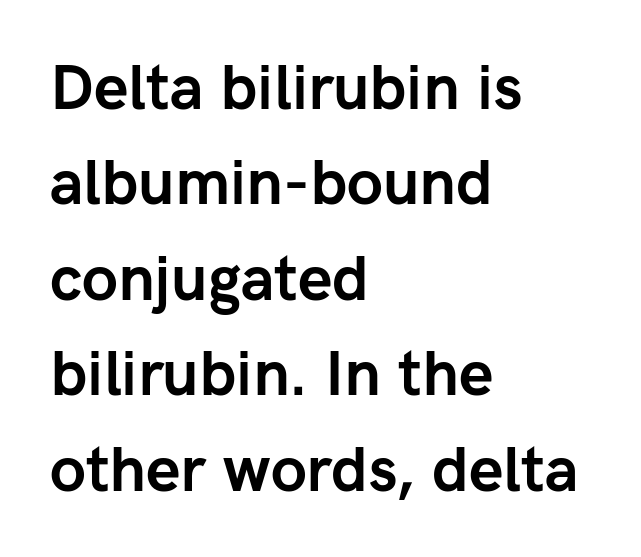
Q: Is the text bold? A: Yes.
Q: Is the text italic (slanted)? A: No, it is upright.
Q: Is the typeface a serif or a sans-serif typeface? A: Sans-serif.
Q: Is the text underlined? A: No.
Q: How is the paragraph aligned? A: Left-aligned.
Q: Is the spacing between letters normal or unusually wide? A: Normal.
Q: Is the spacing between lines tight, normal or loose? A: Normal.
Q: Width (condensed, normal, or wide)? A: Normal.
Q: Stroke contrast? A: Low.
Q: x-height? A: Medium.
Q: Monospaced? A: No.
